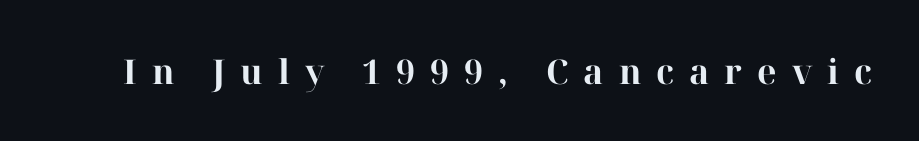
The image shows 34 px bold serif type, upright; set unusually wide letter spacing (+0.44 em), not underlined; high stroke contrast and a medium x-height.
